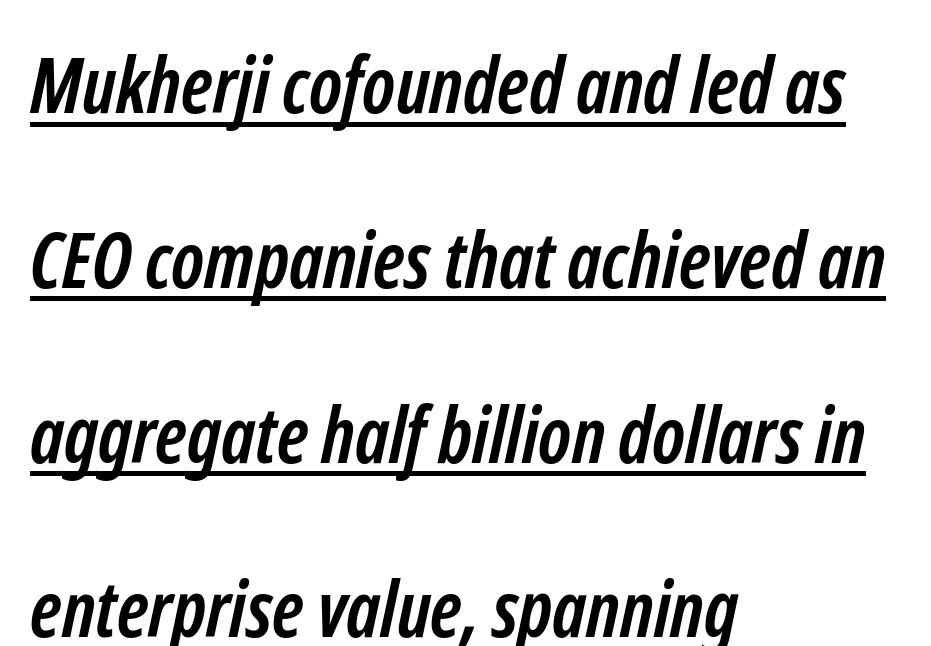
Words appear dense and cohesive because spacing is normal. The rendering uses natural spacing where letterforms have individual widths. Compared with typical paragraphs, the rows here are farther apart. Reading down the block, your eye returns to a fixed left position each line. A rule runs beneath these lines of type.
